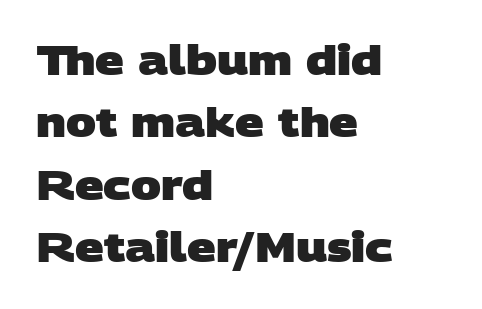
Q: Is the text bold? A: Yes.
Q: Is the typeface a serif or a sans-serif typeface? A: Sans-serif.
Q: Is the text underlined? A: No.
Q: How is the paragraph aligned? A: Left-aligned.
Q: Is the spacing between letters normal or unusually wide? A: Normal.
Q: Is the spacing between lines tight, normal or loose? A: Normal.
Q: Width (condensed, normal, or wide)? A: Wide.
Q: Stroke contrast? A: Low.
Q: x-height? A: Large.
Q: Monospaced? A: No.
